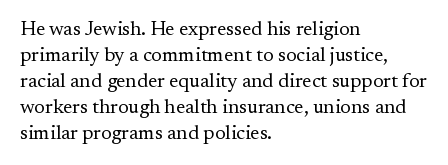
Where is the straight margin? On the left. This sample keeps an unexceptional amount of space between lines. The typesetting does not lean heavy: it is not bold. The gaps between neighbouring characters are ordinary and unremarkable. A clean baseline with only descenders dipping below it.
